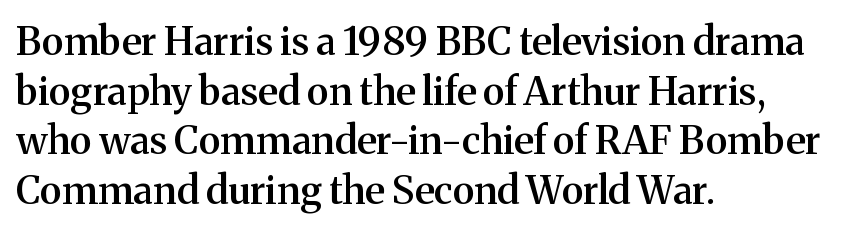
Is the letter spacing exaggerated? No — it looks like the ordinary default. Layout note: lines flush left. Quick note: interline space is typical. The baseline area is clear. Is this a sans? No — the strokes have serifs.
